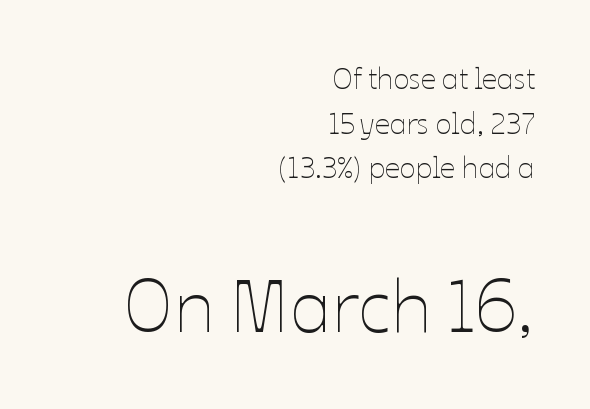
There is no visible air inserted between adjacent glyphs. The passage is arranged like a letterhead date or caption credit — flush right. Check under the words: just untouched page. A typesetter would call this proportional, since set widths differ per character. Character size in the trailing block exceeds that of the leading block.
